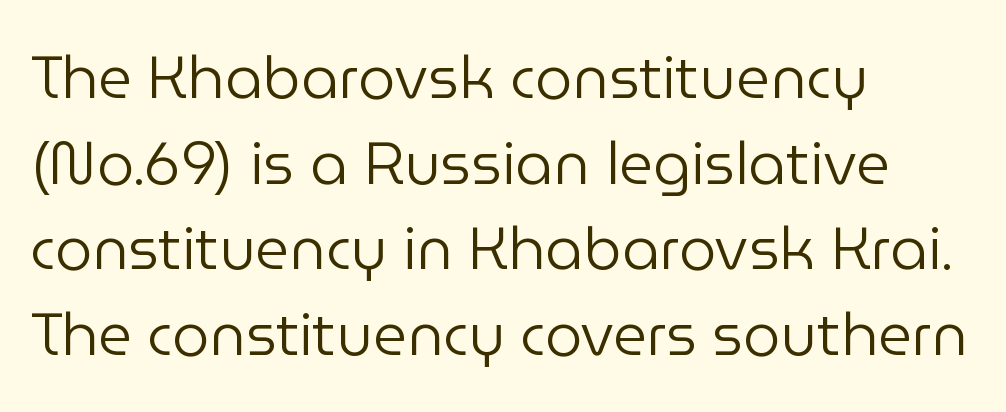
Q: Is the text bold? A: No.
Q: Is the text italic (slanted)? A: No, it is upright.
Q: Is the typeface a serif or a sans-serif typeface? A: Sans-serif.
Q: Is the text underlined? A: No.
Q: How is the paragraph aligned? A: Left-aligned.
Q: Is the spacing between letters normal or unusually wide? A: Normal.
Q: Is the spacing between lines tight, normal or loose? A: Normal.
Q: Width (condensed, normal, or wide)? A: Normal.
Q: Stroke contrast? A: Low.
Q: x-height? A: Medium.
Q: Monospaced? A: No.
